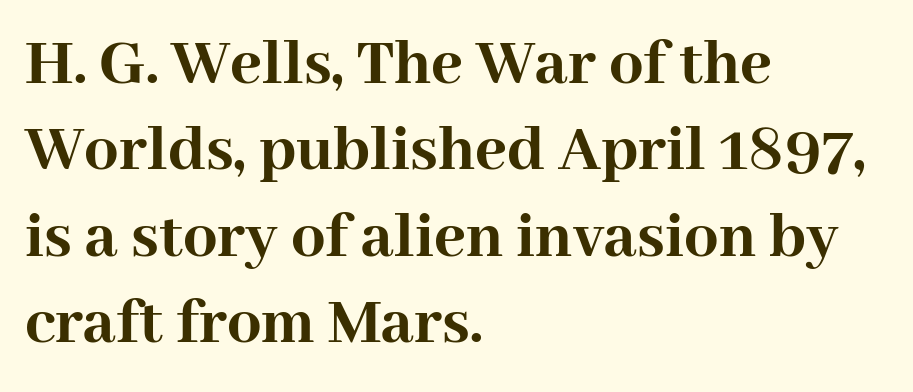
The image shows 68 px semibold serif type, upright; set left-aligned, normal line spacing (1.27x), normal letter spacing, not underlined; high stroke contrast and a medium x-height.
